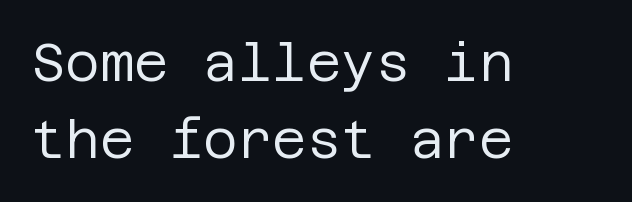
Serif or sans? Sans — the stroke terminals are bare. The letters look calm and open, with moderate or lighter stems. The rendering uses a moderate line-height, typical for paragraphs. Line starts are locked; line ends wander.
